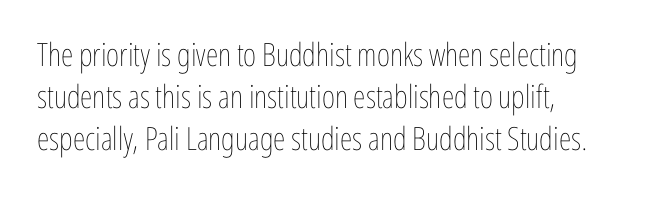
Q: Is the text bold? A: No.
Q: Is the text italic (slanted)? A: No, it is upright.
Q: Is the text underlined? A: No.
Q: Is the spacing between letters normal or unusually wide? A: Normal.
Q: Is the spacing between lines tight, normal or loose? A: Normal.
Q: Width (condensed, normal, or wide)? A: Condensed.
Q: Stroke contrast? A: Low.
Q: x-height? A: Medium.
Q: Monospaced? A: No.
